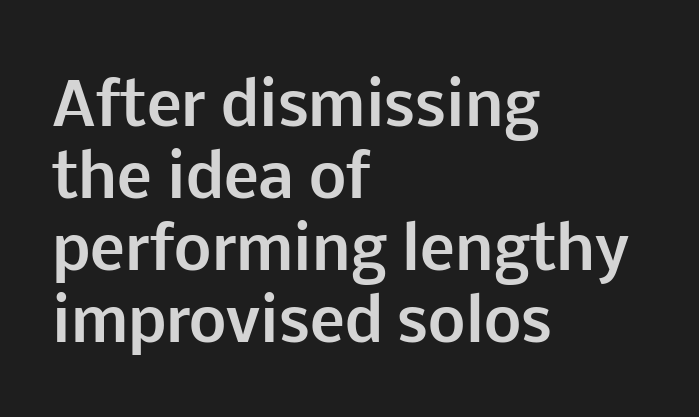
Q: Is the text bold? A: Yes.
Q: Is the text italic (slanted)? A: No, it is upright.
Q: Is the typeface a serif or a sans-serif typeface? A: Sans-serif.
Q: Is the text underlined? A: No.
Q: How is the paragraph aligned? A: Left-aligned.
Q: Is the spacing between letters normal or unusually wide? A: Normal.
Q: Width (condensed, normal, or wide)? A: Normal.
Q: Stroke contrast? A: Low.
Q: x-height? A: Medium.
Q: Monospaced? A: No.
